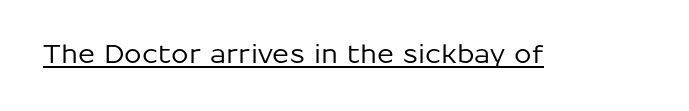
Q: Is the text italic (slanted)? A: No, it is upright.
Q: Is the text underlined? A: Yes.
Q: Is the spacing between letters normal or unusually wide? A: Normal.
